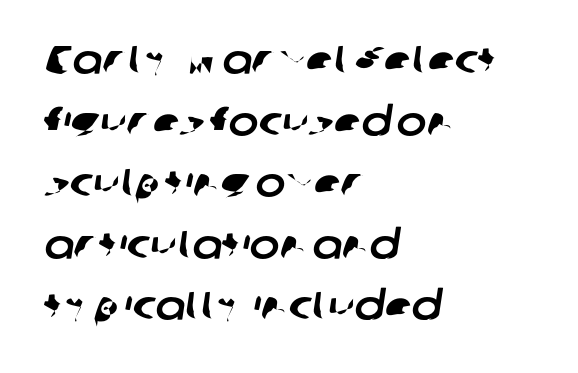
This rendering uses left alignment, leaving the right contour irregular. A typesetter would label this face a sans. Spacing verdict: proportional, widths tailored to each character. Rows of type keep a routine distance in the vertical direction. The space beneath each line is pristine and unruled.
